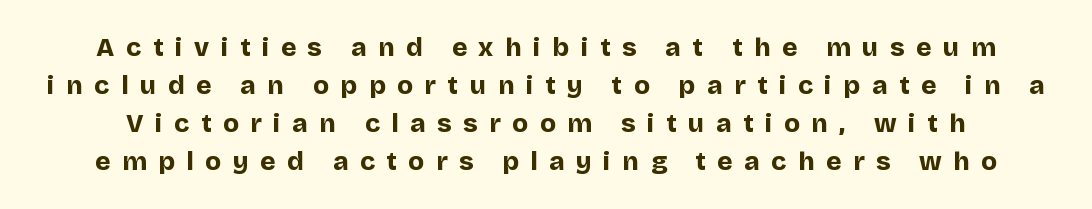
The image shows 26 px bold type, upright; set normal line spacing (1.46x), unusually wide letter spacing (+0.45 em), not underlined.
